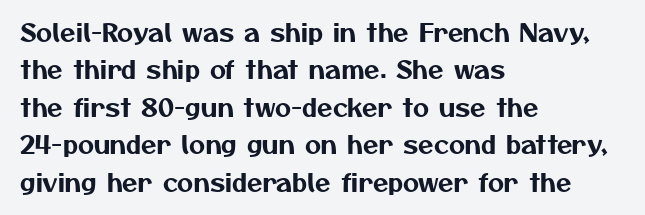
Q: Is the text underlined? A: No.
Q: How is the paragraph aligned? A: Left-aligned.
Q: Is the spacing between letters normal or unusually wide? A: Normal.
Q: Is the spacing between lines tight, normal or loose? A: Normal.
